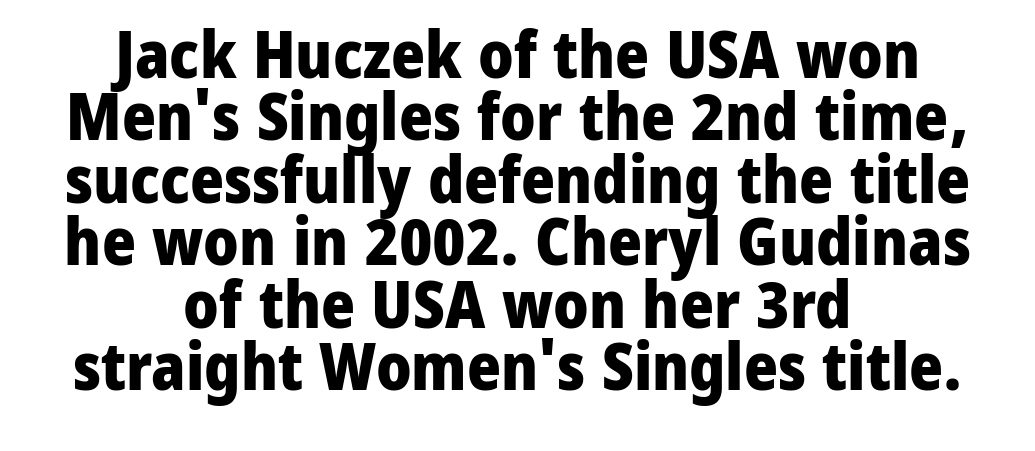
The strokes are fattened all the way to bold. These lines are centered, leaving both edges ragged. Is the letter spacing exaggerated? No — it looks like the ordinary default. The letters stand upright; this is a roman face.
